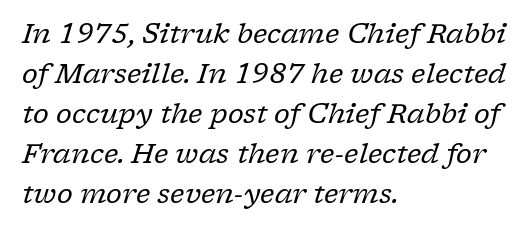
Line spacing here is normal. Summary of weight: not heavy and not bold. The zone under the glyphs is completely vacant. The rendering anchors every line to the left-hand side.
